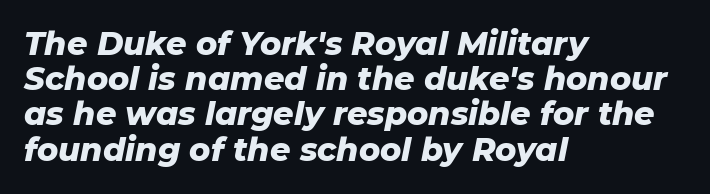
Clear beneath every line of the passage. Horizontal alignment here is leftward, the default for most running prose. What's the leading like? Squeezed, with rows nearly overlapping. Is this a fixed-width face? No — the glyphs have proportional, varying widths. What weight is shown? A full bold with thick strokes.
